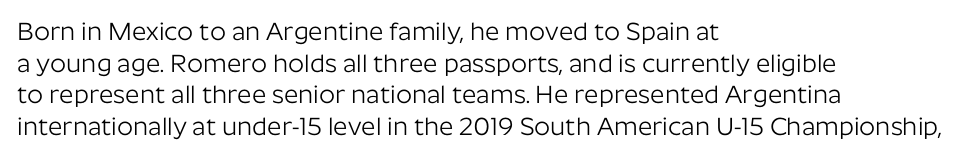
The image shows 25 px text type, upright; set left-aligned, normal line spacing (1.27x), normal letter spacing, not underlined.
